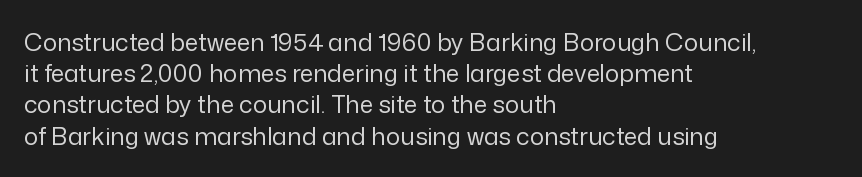
{"italic": "no", "bold": "no", "underline": "no", "align": "left", "line_spacing": "normal", "line_spacing_ratio": 1.3, "letter_spacing": "normal", "letter_spacing_em": 0.0, "glyph_px": 24}
